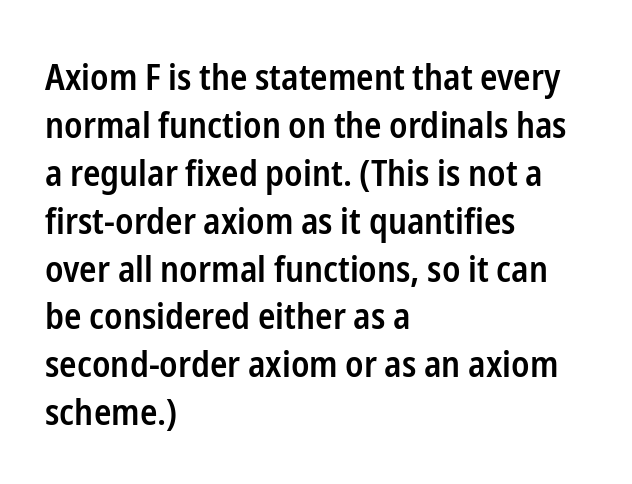
Q: Is the text bold? A: Semi-bold.
Q: Is the text italic (slanted)? A: No, it is upright.
Q: Is the typeface a serif or a sans-serif typeface? A: Sans-serif.
Q: Is the text underlined? A: No.
Q: How is the paragraph aligned? A: Left-aligned.
Q: Is the spacing between letters normal or unusually wide? A: Normal.
Q: Is the spacing between lines tight, normal or loose? A: Normal.
Q: Width (condensed, normal, or wide)? A: Condensed.
Q: Stroke contrast? A: Low.
Q: x-height? A: Medium.
Q: Monospaced? A: No.
